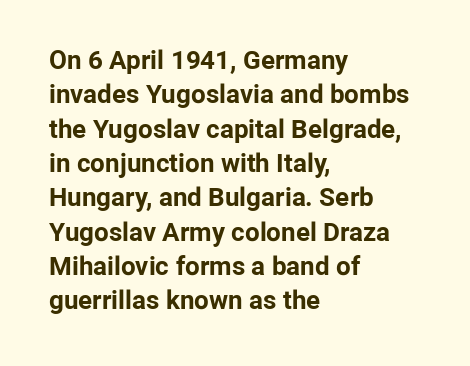
{"italic": "no", "bold": "yes", "underline": "no", "align": "left", "line_spacing": "normal", "line_spacing_ratio": 1.32, "letter_spacing": "normal", "letter_spacing_em": 0.0, "glyph_px": 26}
